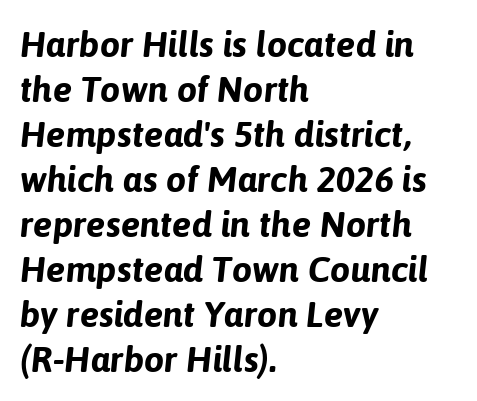
Notice how descenders clear the ascenders below comfortably — that's standard leading. Layout note: lines flush left. No extra tracking has been applied to these lines. Looks like regular typesetting: each glyph gets only the width it needs.
